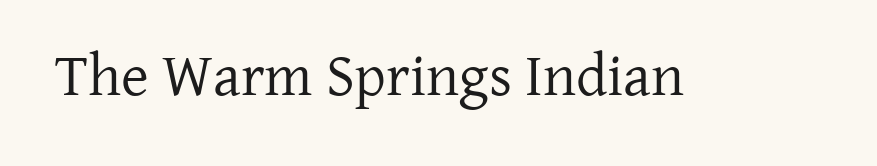
Q: Is the text bold? A: No.
Q: Is the text italic (slanted)? A: No, it is upright.
Q: Is the typeface a serif or a sans-serif typeface? A: Serif.
Q: Is the text underlined? A: No.
Q: Is the spacing between letters normal or unusually wide? A: Normal.
Q: Width (condensed, normal, or wide)? A: Normal.
Q: Stroke contrast? A: Low.
Q: x-height? A: Medium.
Q: Monospaced? A: No.
